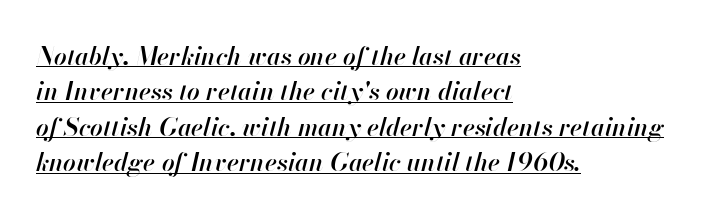
{"italic": "yes", "lean": "right", "slant_degrees": 13, "bold": "semi", "underline": "yes", "align": "left", "line_spacing": "normal", "line_spacing_ratio": 1.42, "letter_spacing": "normal", "letter_spacing_em": 0.0, "glyph_px": 25}
